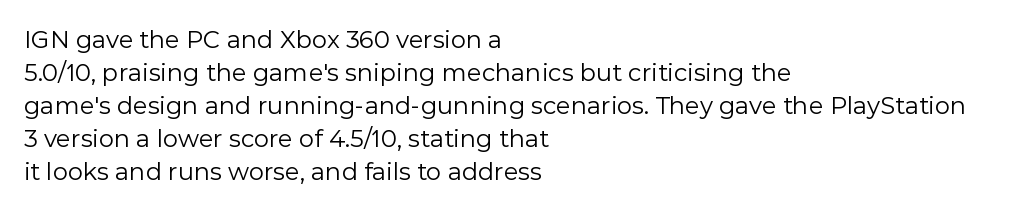
Q: Is the text bold? A: No.
Q: Is the text italic (slanted)? A: No, it is upright.
Q: Is the text underlined? A: No.
Q: How is the paragraph aligned? A: Left-aligned.
Q: Is the spacing between letters normal or unusually wide? A: Normal.
Q: Is the spacing between lines tight, normal or loose? A: Normal.
